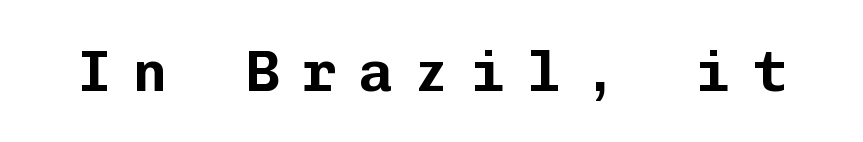
The image shows 58 px sans-serif type, upright, monospaced; set unusually wide letter spacing (+0.37 em), not underlined; low stroke contrast and a medium x-height.
